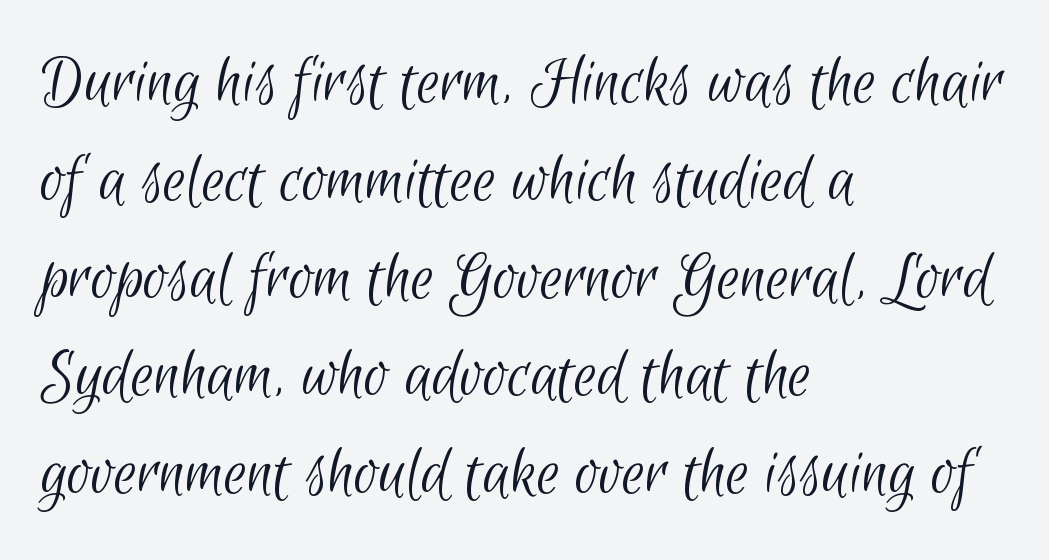
The rows are spaced the way most documents space them. Here the glyphs are tracked normally, forming tight word shapes. This rendering uses left alignment, leaving the right contour irregular. This sample has the flowing, uneven cadence of proportional lettering. The cut favours lightness, reaching ordinary text weight at its darkest.
